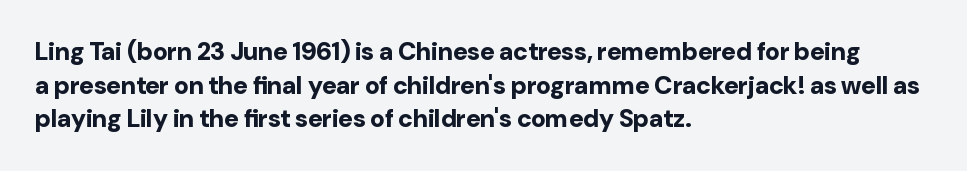
{"italic": "no", "bold": "yes", "underline": "no", "align": "left", "line_spacing": "normal", "line_spacing_ratio": 1.35, "letter_spacing": "normal", "letter_spacing_em": 0.0, "glyph_px": 25}
